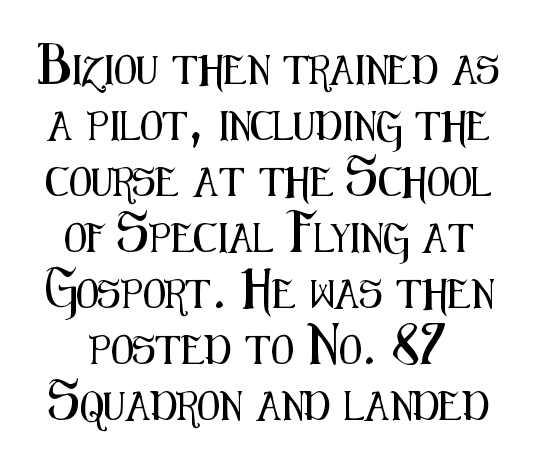
Q: Is the text italic (slanted)? A: No, it is upright.
Q: Is the text underlined? A: No.
Q: Is the spacing between letters normal or unusually wide? A: Normal.
Q: Is the spacing between lines tight, normal or loose? A: Loose.
Q: Width (condensed, normal, or wide)? A: Condensed.
Q: Stroke contrast? A: Medium.
Q: x-height? A: Medium.
Q: Monospaced? A: No.
